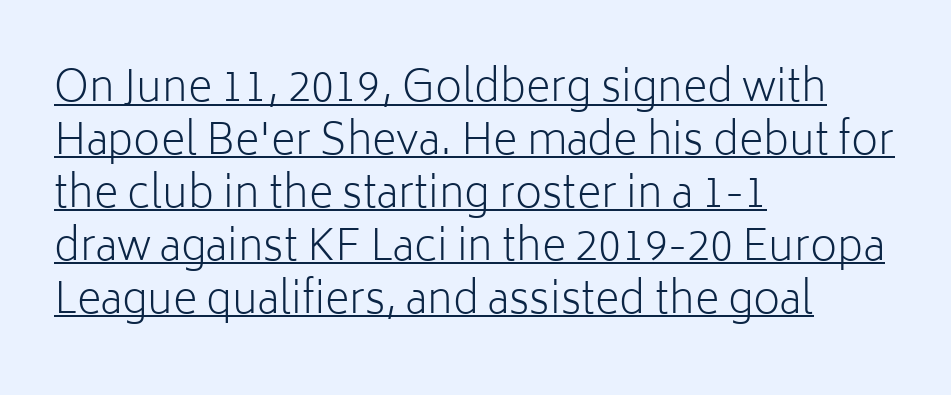
{"serif": "no", "italic": "no", "bold": "no", "weight": "light", "width": "normal", "stroke_contrast": "low", "x_height": "medium", "monospaced": "no", "underline": "yes", "align": "left", "line_spacing": "normal", "line_spacing_ratio": 1.26, "letter_spacing": "normal", "letter_spacing_em": 0.0, "glyph_px": 42}
